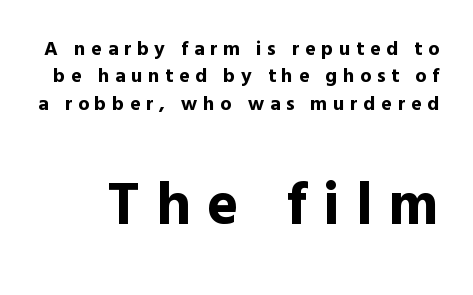
{"serif": "no", "italic": "no", "bold": "yes", "weight": "bold", "width": "normal", "x_height": "medium", "monospaced": "no", "underline": "no", "line_spacing": "normal", "line_spacing_ratio": 1.37, "letter_spacing": "wide", "letter_spacing_em": 0.28, "larger_block": "second", "size_ratio": 2.95, "glyph_px": 59}
